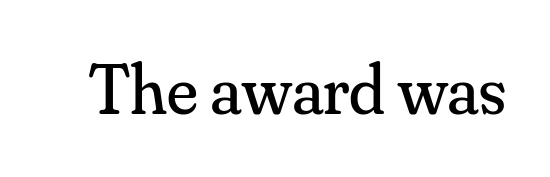
The image shows 71 px regular-weight serif type, upright; set normal letter spacing, not underlined; medium stroke contrast and a small x-height.
